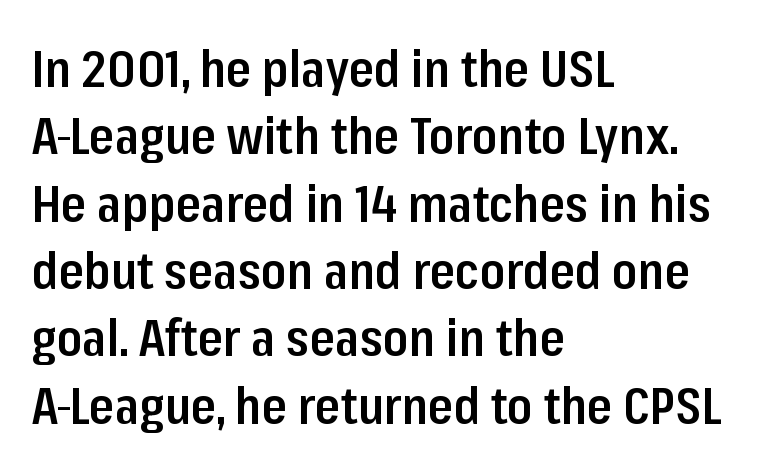
{"serif": "no", "italic": "no", "bold": "semi", "weight": "semibold", "width": "condensed", "stroke_contrast": "low", "x_height": "medium", "monospaced": "no", "underline": "no", "align": "left", "line_spacing": "normal", "line_spacing_ratio": 1.32, "letter_spacing": "normal", "letter_spacing_em": 0.0, "glyph_px": 51}
